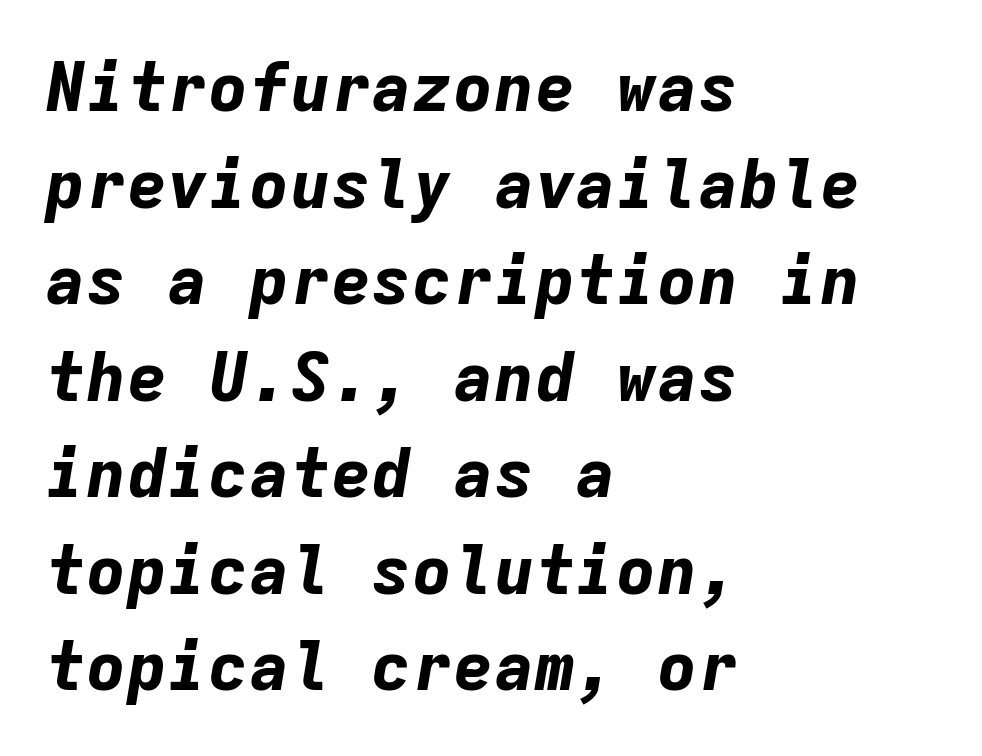
Q: Is the text bold? A: Yes.
Q: Is the text italic (slanted)? A: Yes, it leans right by about 9 degrees.
Q: Is the text underlined? A: No.
Q: How is the paragraph aligned? A: Left-aligned.
Q: Is the spacing between letters normal or unusually wide? A: Normal.
Q: Is the spacing between lines tight, normal or loose? A: Normal.
Q: Width (condensed, normal, or wide)? A: Normal.
Q: Stroke contrast? A: Low.
Q: x-height? A: Medium.
Q: Monospaced? A: Yes.
